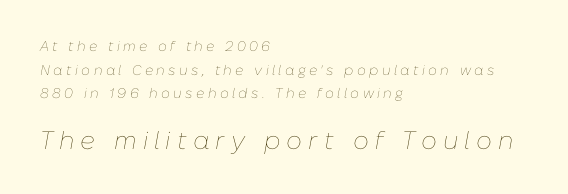
Q: Is the text bold? A: No.
Q: Is the text italic (slanted)? A: Yes, it leans right by about 10 degrees.
Q: Is the text underlined? A: No.
Q: How is the paragraph aligned? A: Left-aligned.
Q: Is the spacing between letters normal or unusually wide? A: Unusually wide.
Q: Is the spacing between lines tight, normal or loose? A: Normal.
Q: Which block of text is set in a larger size, the first (top) or the second (bottom)? A: The second (bottom) one.
